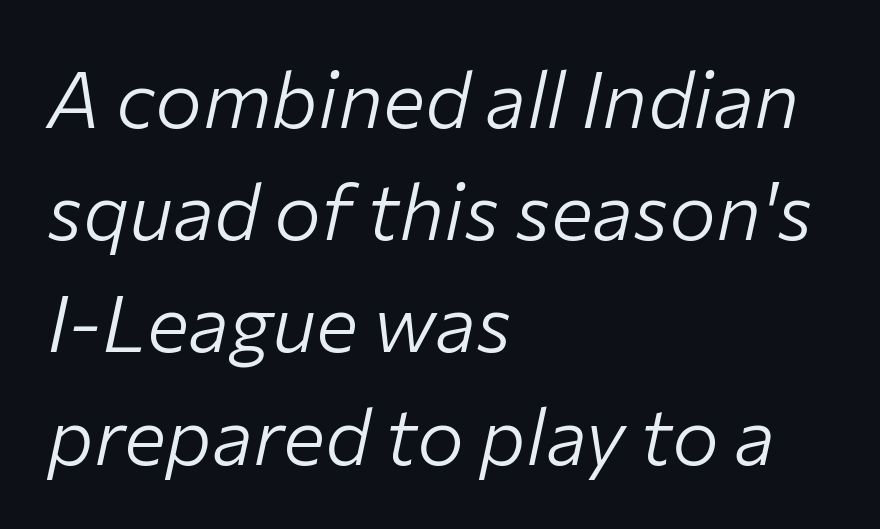
The passage shown is not bold in any degree. Between one letter and the next there's only the usual sliver of space. Typeset ragged right — the left edge is the straight one. Designer's note — italics engaged.
